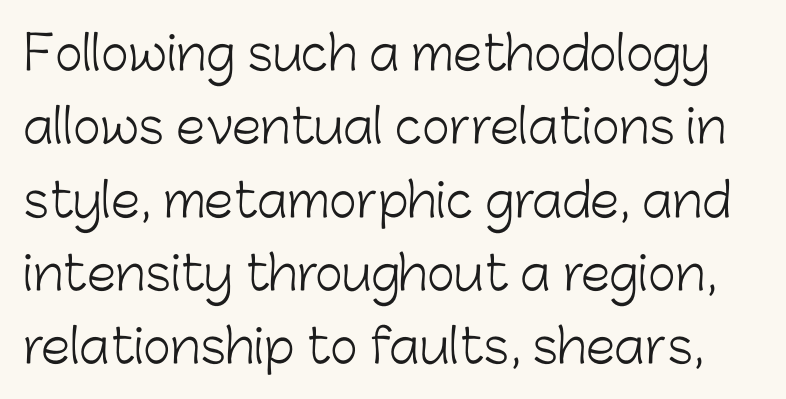
No heavy texture on the line: the type isn't bold. Characters follow at the spacing the type designer built in. Tall strokes in this sample are plumb rather than angled. Do the characters align in a grid? No, the font is proportional. Interline gaps are of average width in this sample.
